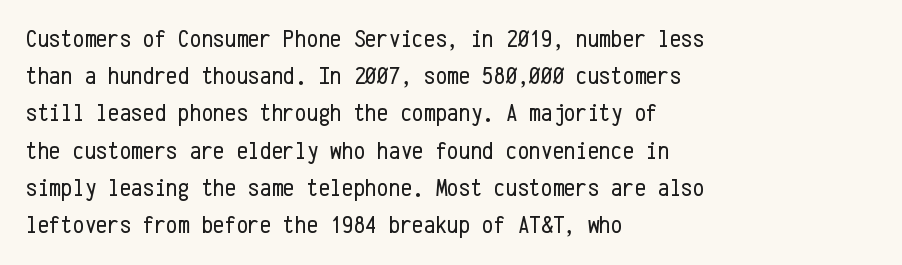
{"italic": "no", "bold": "no", "underline": "no", "align": "left", "line_spacing": "normal", "line_spacing_ratio": 1.43, "letter_spacing": "normal", "letter_spacing_em": 0.0, "glyph_px": 26}
